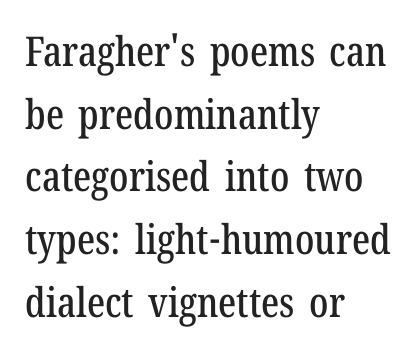
The letters advance in unequal steps, a hallmark of proportional type. Leading matches the norm, producing a regular column. Here the glyphs are tracked normally, forming tight word shapes. Style check: upright. Examine the stroke ends and you'll spot serifs.
